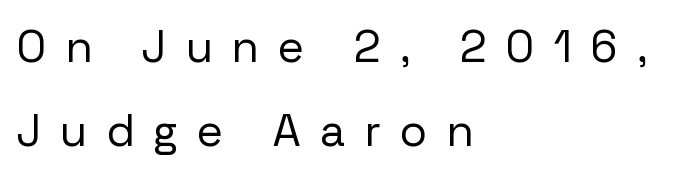
The image shows 45 px regular-weight sans-serif type, upright; set left-aligned, line spacing 1.86x, unusually wide letter spacing (+0.44 em), not underlined; low stroke contrast and a medium x-height.
